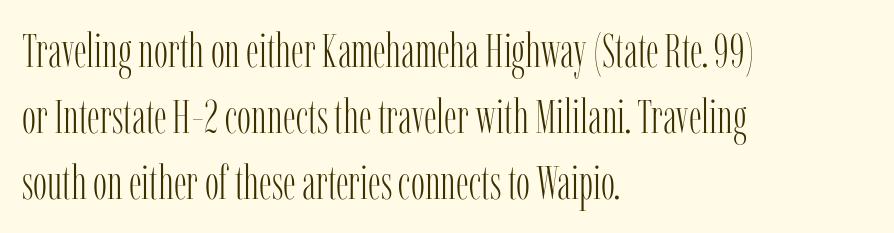
Q: Is the text bold? A: No.
Q: Is the text italic (slanted)? A: No, it is upright.
Q: Is the typeface a serif or a sans-serif typeface? A: Serif.
Q: Is the text underlined? A: No.
Q: How is the paragraph aligned? A: Left-aligned.
Q: Is the spacing between letters normal or unusually wide? A: Normal.
Q: Is the spacing between lines tight, normal or loose? A: Normal.
Q: Width (condensed, normal, or wide)? A: Condensed.
Q: Stroke contrast? A: Low.
Q: x-height? A: Medium.
Q: Monospaced? A: No.
